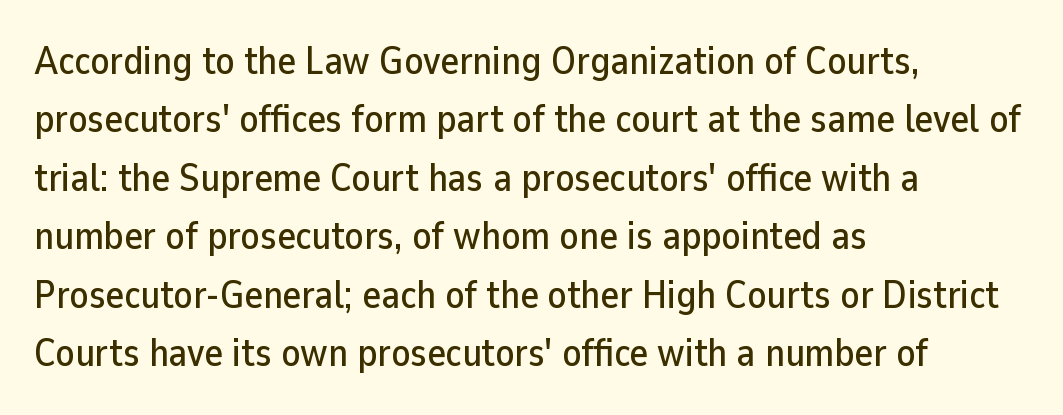
The image shows 39 px sans-serif type, upright; set left-aligned, normal line spacing (1.5x), normal letter spacing, not underlined; low stroke contrast and a medium x-height.
